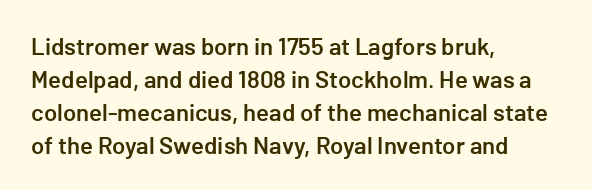
Q: Is the text bold? A: Semi-bold.
Q: Is the text italic (slanted)? A: No, it is upright.
Q: Is the text underlined? A: No.
Q: How is the paragraph aligned? A: Left-aligned.
Q: Is the spacing between letters normal or unusually wide? A: Normal.
Q: Is the spacing between lines tight, normal or loose? A: Normal.
